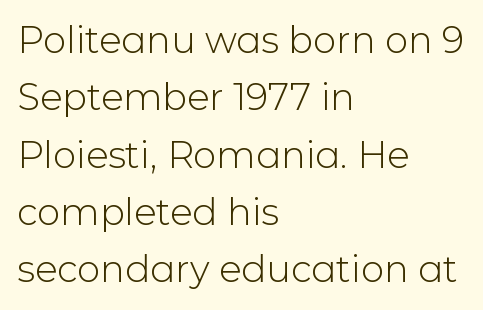
The image shows 37 px light sans-serif type, upright; set left-aligned, normal line spacing (1.55x), normal letter spacing, not underlined; low stroke contrast and a medium x-height.
